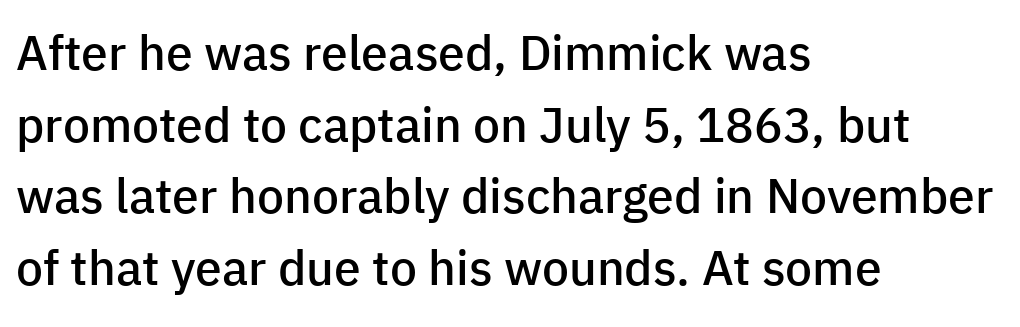
{"serif": "no", "italic": "no", "bold": "semi", "weight": "semibold", "width": "normal", "stroke_contrast": "low", "x_height": "medium", "monospaced": "no", "underline": "no", "align": "left", "line_spacing": "normal", "line_spacing_ratio": 1.49, "letter_spacing": "normal", "letter_spacing_em": 0.0, "glyph_px": 48}
